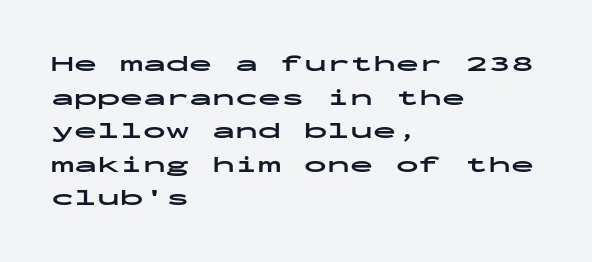
Each line starts at the same left margin while the right side varies. One glance says typical: line gaps are just what's usual. Nope, not italic — everything's standing straight. Plenty of ink on the page — the face is bold.
